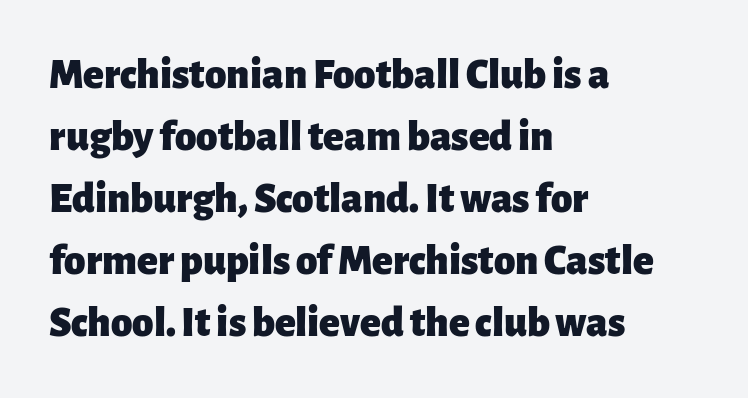
Q: Is the text bold? A: Yes.
Q: Is the text italic (slanted)? A: No, it is upright.
Q: Is the typeface a serif or a sans-serif typeface? A: Sans-serif.
Q: Is the text underlined? A: No.
Q: How is the paragraph aligned? A: Left-aligned.
Q: Is the spacing between letters normal or unusually wide? A: Normal.
Q: Is the spacing between lines tight, normal or loose? A: Normal.
Q: Width (condensed, normal, or wide)? A: Normal.
Q: Stroke contrast? A: Low.
Q: x-height? A: Medium.
Q: Monospaced? A: No.
